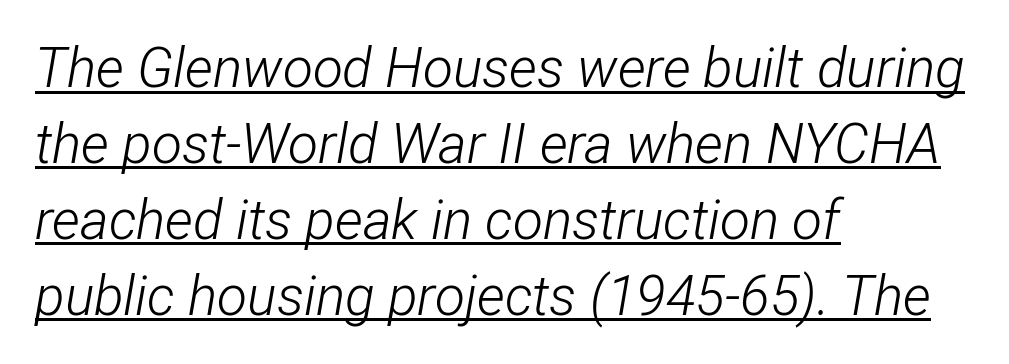
{"italic": "yes", "lean": "right", "slant_degrees": 12, "bold": "no", "weight": "light", "width": "condensed", "stroke_contrast": "low", "x_height": "medium", "monospaced": "no", "underline": "yes", "align": "left", "line_spacing": "normal", "line_spacing_ratio": 1.38, "letter_spacing": "normal", "letter_spacing_em": 0.0, "glyph_px": 55}
